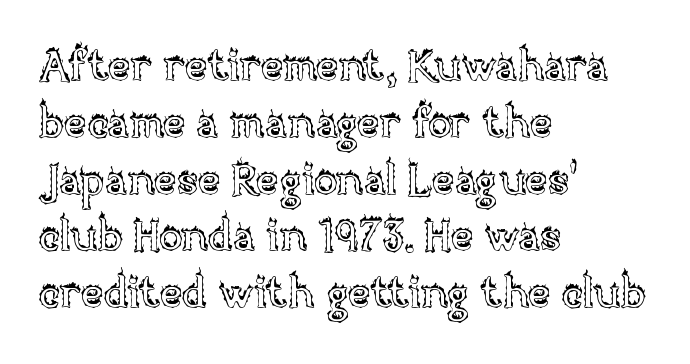
The image shows 43 px text type, upright; set left-aligned, normal line spacing (1.32x), normal letter spacing, not underlined; a large x-height.
